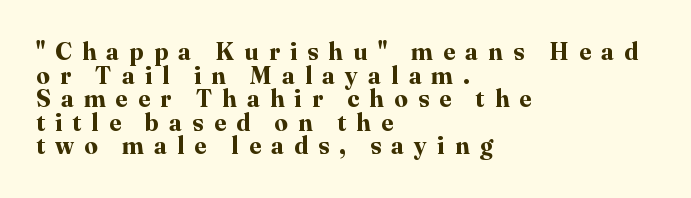
Tall strokes in this sample are plumb rather than angled. Every row of glyphs begins at an identical x-position on the left. Vertically, the passage feels compressed, each row crowding the next. This is heavy type, rendered in bold.
